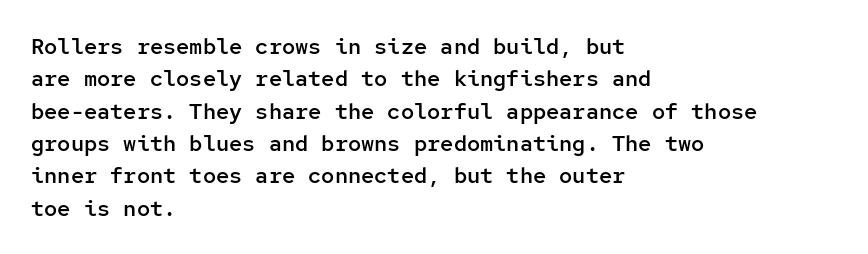
The image shows 22 px text type, upright; set left-aligned, normal line spacing (1.47x), normal letter spacing, not underlined.
